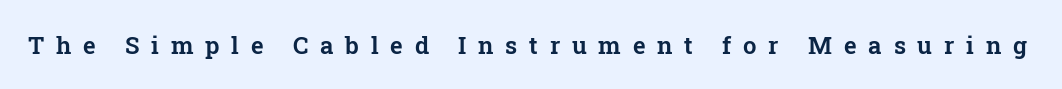
This rendering widens character spacing well past its baseline value. Glance below the letters and you will spot only blank space. Ascenders rise straight up at ninety degrees.
